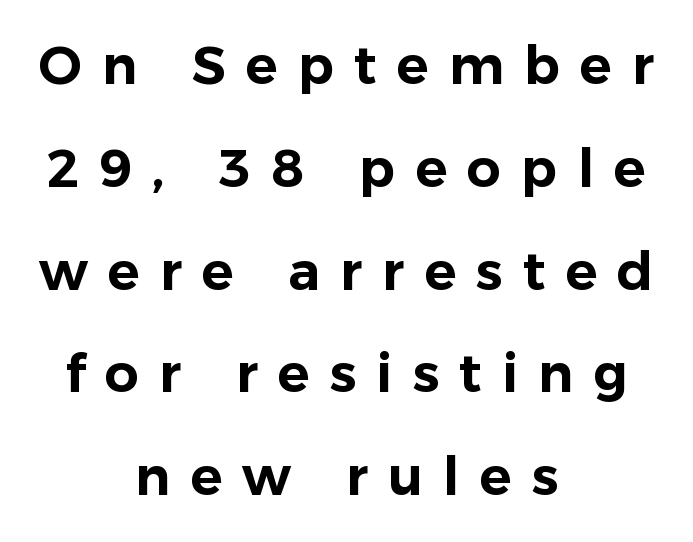
Q: Is the text italic (slanted)? A: No, it is upright.
Q: Is the typeface a serif or a sans-serif typeface? A: Sans-serif.
Q: Is the text underlined? A: No.
Q: How is the paragraph aligned? A: Centered.
Q: Is the spacing between letters normal or unusually wide? A: Unusually wide.
Q: Is the spacing between lines tight, normal or loose? A: Loose.
Q: Width (condensed, normal, or wide)? A: Normal.
Q: Stroke contrast? A: Low.
Q: x-height? A: Medium.
Q: Monospaced? A: No.
